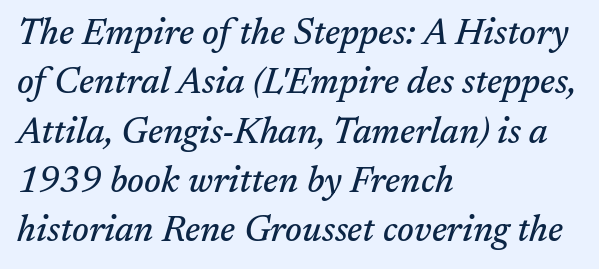
{"serif": "yes", "italic": "yes", "lean": "right", "slant_degrees": 17, "width": "normal", "stroke_contrast": "medium", "x_height": "medium", "monospaced": "no", "underline": "no", "align": "left", "line_spacing": "normal", "line_spacing_ratio": 1.37, "letter_spacing": "normal", "letter_spacing_em": 0.0, "glyph_px": 36}
